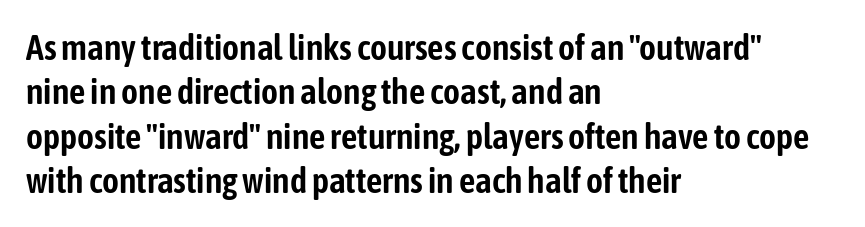
Which margin do the lines hug? The left one — the right edge is uneven. This is sans-serif lettering, the kind often seen on screens and signage. Posture: upright roman. Note the varied advance widths — an 'i' is clearly narrower than an 'm'. Students, note that the glyphs here touch the page at normal intervals.
